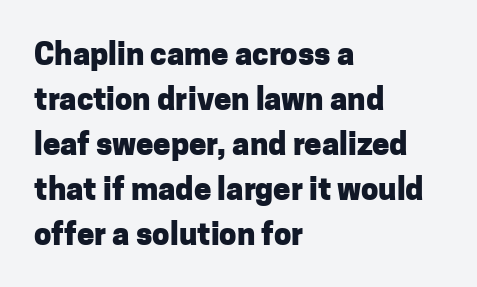
{"serif": "no", "italic": "no", "bold": "yes", "weight": "heavy", "width": "normal", "stroke_contrast": "low", "x_height": "medium", "monospaced": "no", "underline": "no", "align": "left", "line_spacing": "normal", "line_spacing_ratio": 1.45, "letter_spacing": "normal", "letter_spacing_em": 0.0, "glyph_px": 31}
